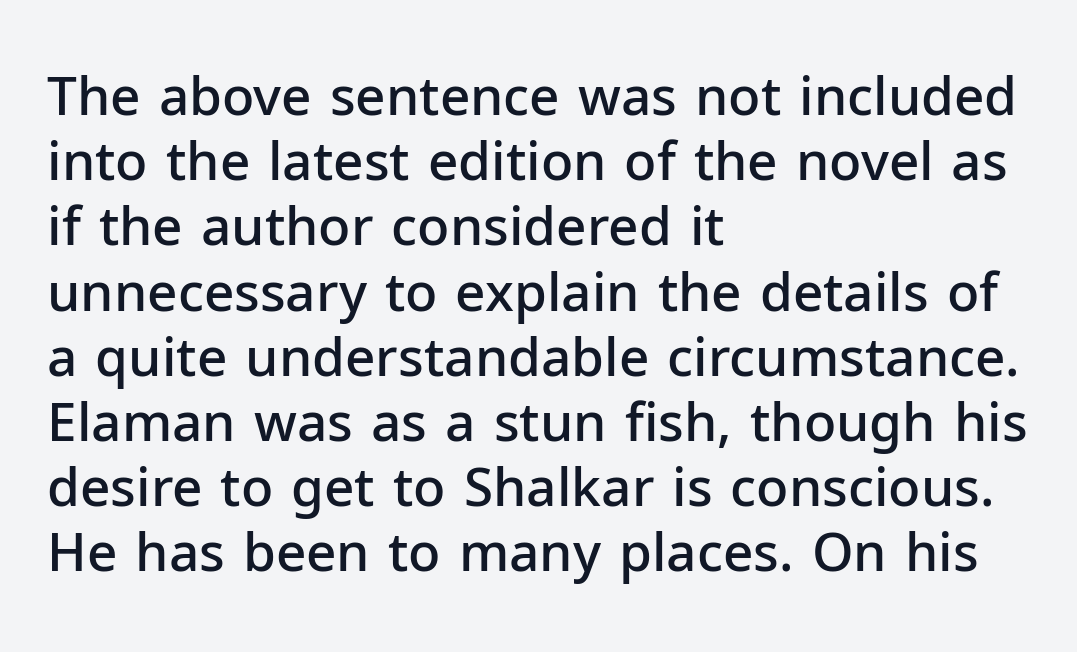
The image shows 53 px semibold sans-serif type, upright; set left-aligned, line spacing 1.23x, normal letter spacing, not underlined; low stroke contrast and a medium x-height.
